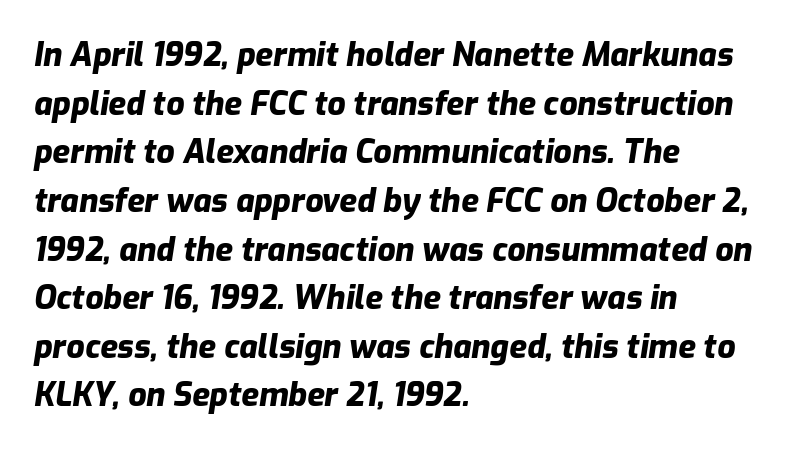
{"italic": "yes", "lean": "right", "slant_degrees": 9, "bold": "yes", "weight": "heavy", "width": "normal", "stroke_contrast": "low", "x_height": "medium", "monospaced": "no", "underline": "no", "align": "left", "line_spacing": "normal", "line_spacing_ratio": 1.52, "letter_spacing": "normal", "letter_spacing_em": 0.0, "glyph_px": 32}
